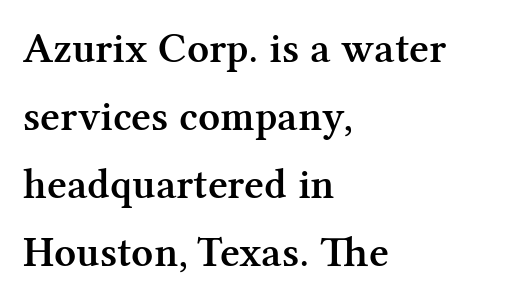
Q: Is the text bold? A: Semi-bold.
Q: Is the text italic (slanted)? A: No, it is upright.
Q: Is the typeface a serif or a sans-serif typeface? A: Serif.
Q: Is the text underlined? A: No.
Q: How is the paragraph aligned? A: Left-aligned.
Q: Is the spacing between letters normal or unusually wide? A: Normal.
Q: Is the spacing between lines tight, normal or loose? A: Normal.
Q: Width (condensed, normal, or wide)? A: Normal.
Q: Stroke contrast? A: Medium.
Q: x-height? A: Medium.
Q: Monospaced? A: No.
